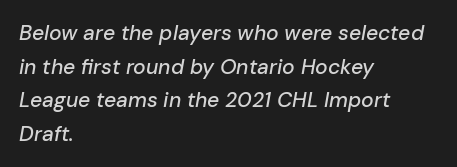
The image shows 21 px text type, italic (leaning right); set left-aligned, normal line spacing (1.6x), normal letter spacing, not underlined.
